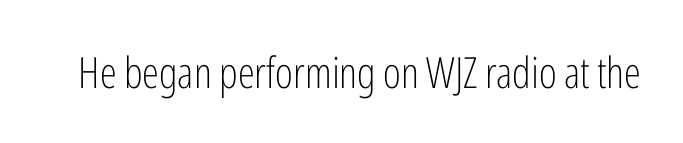
{"serif": "no", "italic": "no", "bold": "no", "weight": "light", "width": "condensed", "stroke_contrast": "low", "x_height": "medium", "monospaced": "no", "underline": "no", "letter_spacing": "normal", "letter_spacing_em": 0.0, "glyph_px": 43}
